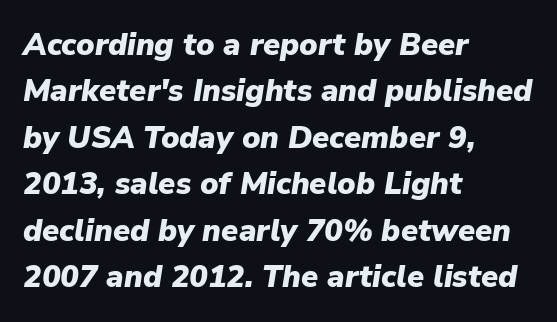
{"italic": "yes", "lean": "right", "slant_degrees": 9, "bold": "yes", "weight": "heavy", "width": "normal", "stroke_contrast": "low", "x_height": "medium", "monospaced": "no", "underline": "no", "align": "left", "line_spacing": "normal", "line_spacing_ratio": 1.5, "letter_spacing": "normal", "letter_spacing_em": 0.0, "glyph_px": 31}
